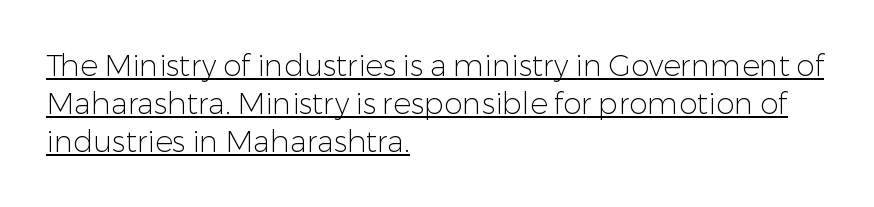
{"serif": "no", "italic": "no", "bold": "no", "weight": "light", "width": "normal", "stroke_contrast": "low", "x_height": "medium", "monospaced": "no", "underline": "yes", "align": "left", "line_spacing": "normal", "line_spacing_ratio": 1.27, "letter_spacing": "normal", "letter_spacing_em": 0.0, "glyph_px": 30}
